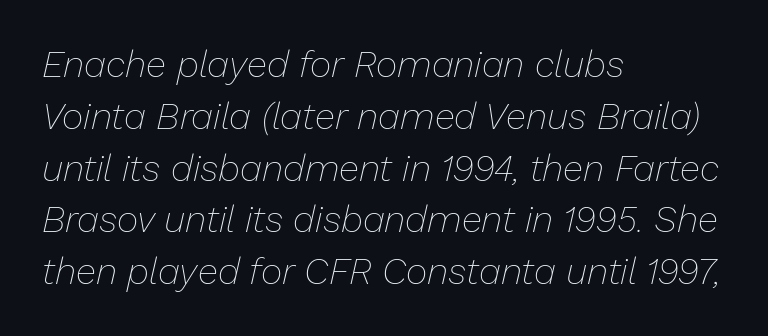
The baseline area is clear. The horizontal fit of the characters is conventional and even. Think of a printed novel: that variable character pitch is what you see here. A quiet, ordinary-to-light weight characterises the typeface. The designer left line spacing at the default.
